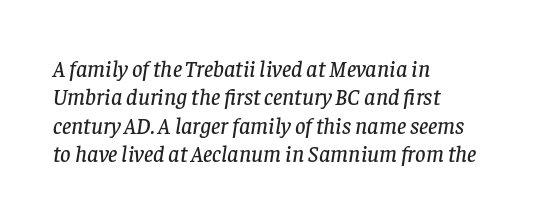
{"italic": "yes", "lean": "right", "slant_degrees": 8, "underline": "no", "align": "left", "line_spacing_ratio": 1.23, "letter_spacing": "normal", "letter_spacing_em": 0.0, "glyph_px": 23}
